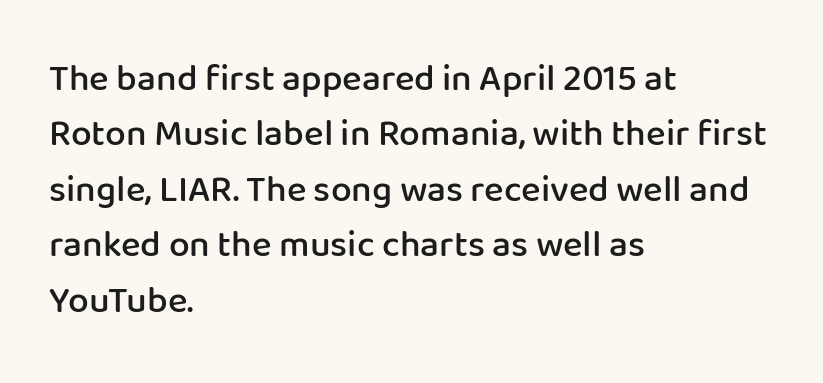
Quick note: underline off. Look at the tracking — it's just the regular setting, nothing added. You could not count columns in this text — the font is proportionally spaced. The strokes are fattened partway — semibold, not bold. The typeface chosen for these lines omits serifs.
